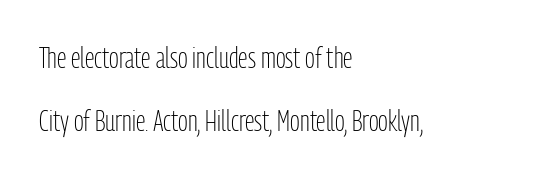
The image shows 29 px light, condensed sans-serif type, upright; set left-aligned, loose line spacing (2.18x), normal letter spacing, not underlined; low stroke contrast and a medium x-height.
